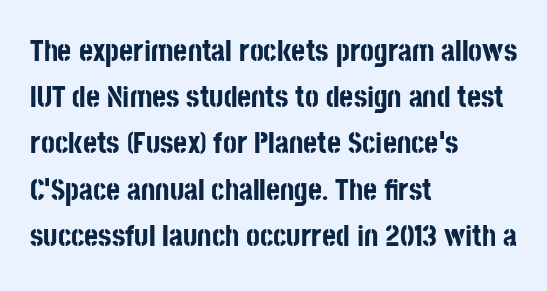
{"serif": "no", "italic": "no", "bold": "yes", "weight": "bold", "width": "condensed", "stroke_contrast": "low", "x_height": "large", "monospaced": "no", "underline": "no", "align": "left", "line_spacing": "normal", "line_spacing_ratio": 1.54, "letter_spacing": "normal", "letter_spacing_em": 0.0, "glyph_px": 30}
